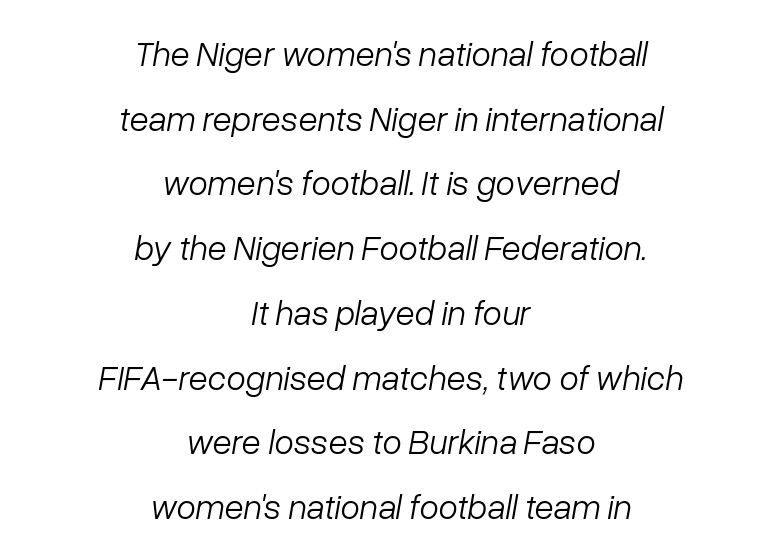
The image shows 35 px light type, italic (leaning right); set centered, line spacing 1.85x, normal letter spacing, not underlined; low stroke contrast and a medium x-height.
